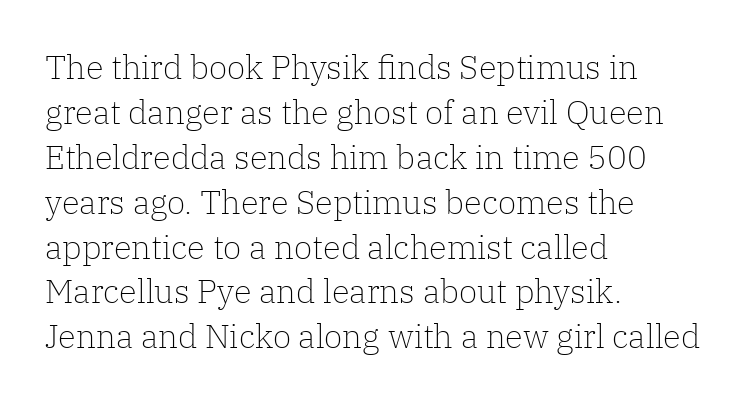
{"serif": "yes", "italic": "no", "bold": "no", "weight": "light", "width": "normal", "stroke_contrast": "low", "x_height": "medium", "monospaced": "no", "underline": "no", "align": "left", "line_spacing": "normal", "line_spacing_ratio": 1.36, "letter_spacing": "normal", "letter_spacing_em": 0.0, "glyph_px": 33}
